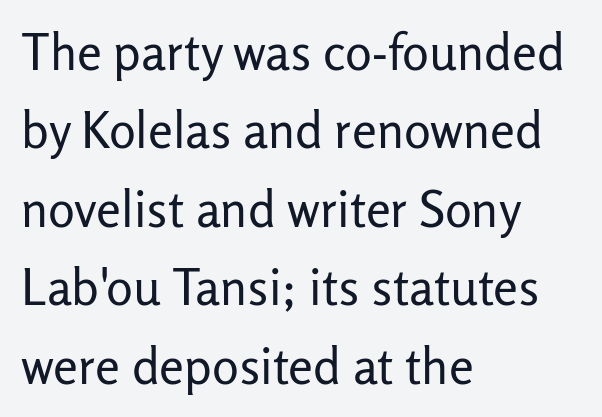
{"serif": "no", "italic": "no", "bold": "no", "weight": "regular", "width": "normal", "stroke_contrast": "low", "x_height": "medium", "monospaced": "no", "underline": "no", "align": "left", "line_spacing": "normal", "line_spacing_ratio": 1.57, "letter_spacing": "normal", "letter_spacing_em": 0.0, "glyph_px": 50}
